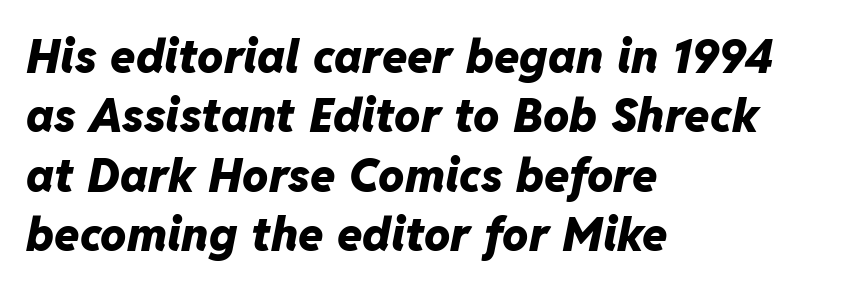
{"italic": "yes", "lean": "right", "slant_degrees": 11, "bold": "yes", "weight": "heavy", "width": "normal", "stroke_contrast": "low", "x_height": "medium", "monospaced": "no", "underline": "no", "align": "left", "line_spacing": "normal", "line_spacing_ratio": 1.29, "letter_spacing": "normal", "letter_spacing_em": 0.0, "glyph_px": 46}
